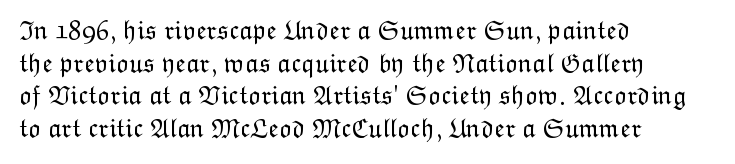
Q: Is the text bold? A: No.
Q: Is the text italic (slanted)? A: No, it is upright.
Q: Is the text underlined? A: No.
Q: How is the paragraph aligned? A: Left-aligned.
Q: Is the spacing between letters normal or unusually wide? A: Normal.
